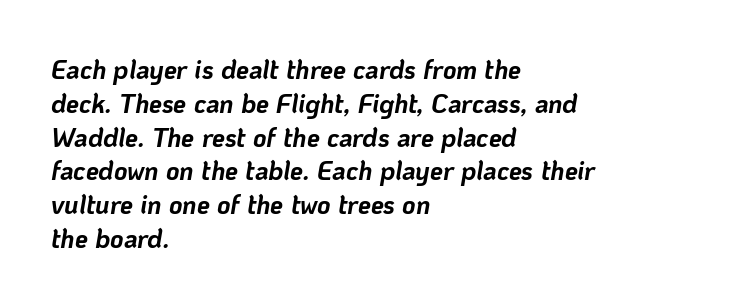
{"italic": "yes", "lean": "right", "slant_degrees": 10, "bold": "yes", "underline": "no", "align": "left", "line_spacing": "normal", "line_spacing_ratio": 1.3, "letter_spacing": "normal", "letter_spacing_em": 0.0, "glyph_px": 26}
